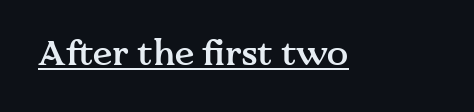
The image shows 35 px semibold serif type, upright; set normal letter spacing, underlined; medium stroke contrast and a medium x-height.
